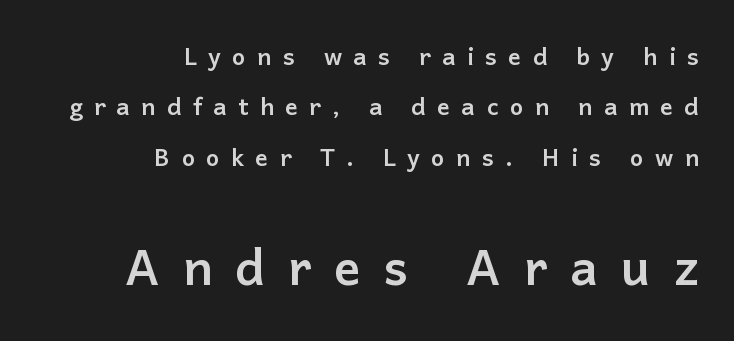
{"serif": "no", "italic": "no", "bold": "yes", "weight": "semibold", "width": "normal", "stroke_contrast": "low", "x_height": "medium", "monospaced": "no", "underline": "no", "align": "right", "line_spacing": "loose", "line_spacing_ratio": 2.1, "letter_spacing": "wide", "letter_spacing_em": 0.47, "larger_block": "second", "size_ratio": 2.04, "glyph_px": 49}
